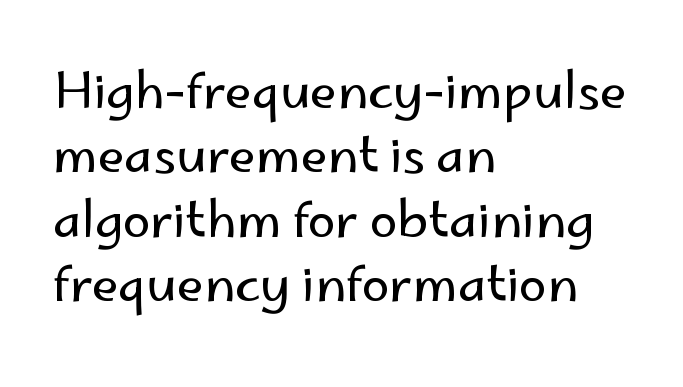
{"serif": "no", "italic": "no", "bold": "no", "weight": "regular", "width": "normal", "stroke_contrast": "low", "x_height": "small", "monospaced": "no", "underline": "no", "align": "left", "line_spacing": "normal", "line_spacing_ratio": 1.29, "letter_spacing": "normal", "letter_spacing_em": 0.0, "glyph_px": 50}
